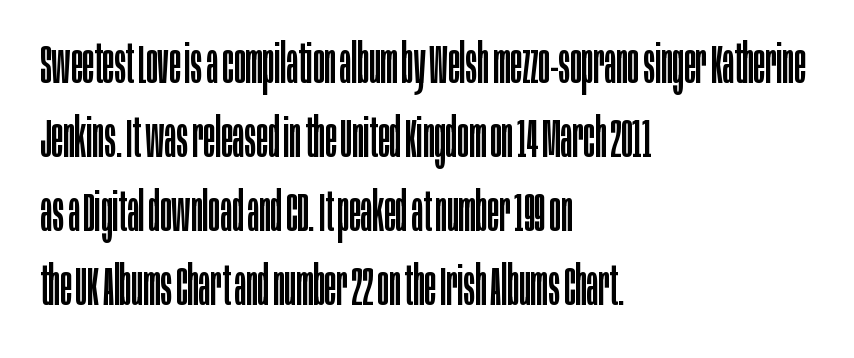
{"serif": "no", "italic": "no", "bold": "no", "weight": "regular", "width": "condensed", "stroke_contrast": "low", "x_height": "large", "monospaced": "no", "underline": "no", "align": "left", "line_spacing": "normal", "line_spacing_ratio": 1.37, "letter_spacing": "normal", "letter_spacing_em": 0.0, "glyph_px": 54}
